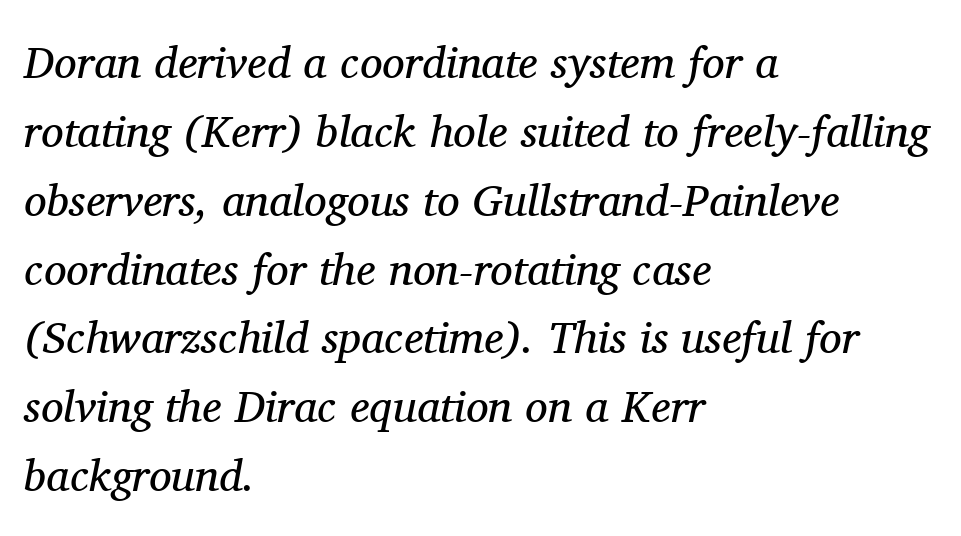
{"serif": "yes", "italic": "yes", "lean": "right", "slant_degrees": 11, "bold": "no", "weight": "regular", "width": "normal", "stroke_contrast": "medium", "x_height": "medium", "monospaced": "no", "underline": "no", "align": "left", "line_spacing": "normal", "line_spacing_ratio": 1.53, "letter_spacing": "normal", "letter_spacing_em": 0.0, "glyph_px": 45}
